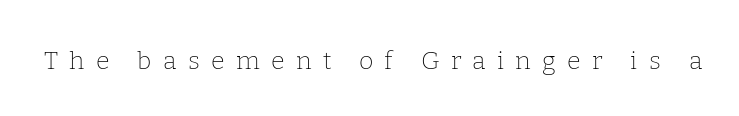
The image shows 25 px text type, upright; set unusually wide letter spacing (+0.45 em), not underlined.
